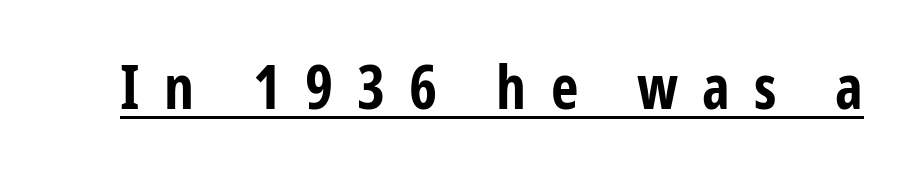
Q: Is the text bold? A: Yes.
Q: Is the text italic (slanted)? A: No, it is upright.
Q: Is the typeface a serif or a sans-serif typeface? A: Sans-serif.
Q: Is the text underlined? A: Yes.
Q: Is the spacing between letters normal or unusually wide? A: Unusually wide.
Q: Width (condensed, normal, or wide)? A: Condensed.
Q: Stroke contrast? A: Low.
Q: x-height? A: Medium.
Q: Monospaced? A: No.
